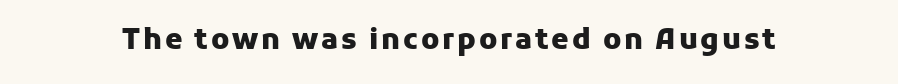
A clean baseline with only descenders dipping below it. Every letter is thick-stroked: bold, no question. Every stem runs plumb, perpendicular to the baseline. Typographically, this falls in the sans-serif category.
